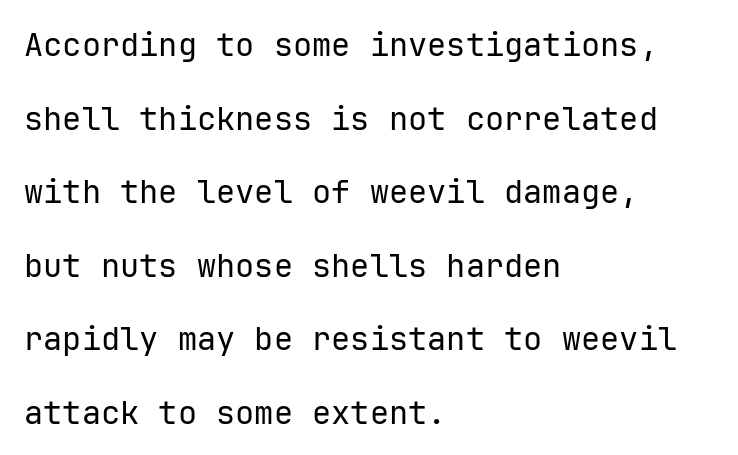
Q: Is the text bold? A: No.
Q: Is the text italic (slanted)? A: No, it is upright.
Q: Is the typeface a serif or a sans-serif typeface? A: Sans-serif.
Q: Is the text underlined? A: No.
Q: How is the paragraph aligned? A: Left-aligned.
Q: Is the spacing between letters normal or unusually wide? A: Normal.
Q: Is the spacing between lines tight, normal or loose? A: Loose.
Q: Width (condensed, normal, or wide)? A: Normal.
Q: Stroke contrast? A: Low.
Q: x-height? A: Medium.
Q: Monospaced? A: Yes.
